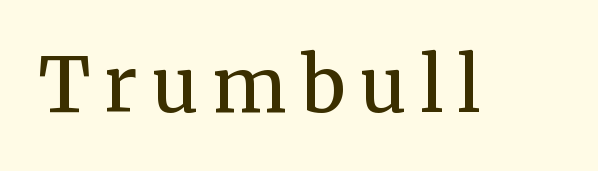
Is the type bold? Partly — it's a semibold, heavier than regular but not fully bold. Each letter keeps its own natural width here, so spacing adapts to shape. Rule under the text: the space is simply empty. Italic: no, the glyphs are upright roman. Old-style or modern, the face here clearly has serifs.
